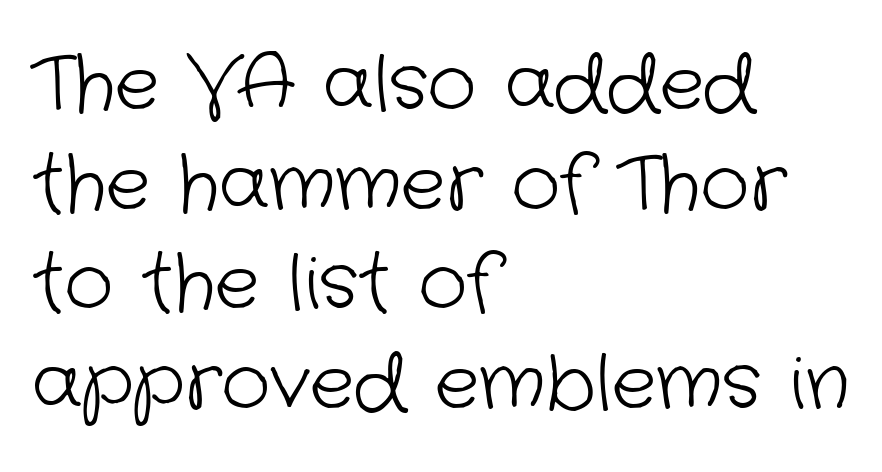
{"serif": "no", "bold": "no", "weight": "light", "width": "normal", "stroke_contrast": "low", "x_height": "medium", "monospaced": "no", "underline": "no", "align": "left", "line_spacing": "normal", "line_spacing_ratio": 1.33, "letter_spacing": "normal", "letter_spacing_em": 0.0, "glyph_px": 75}
